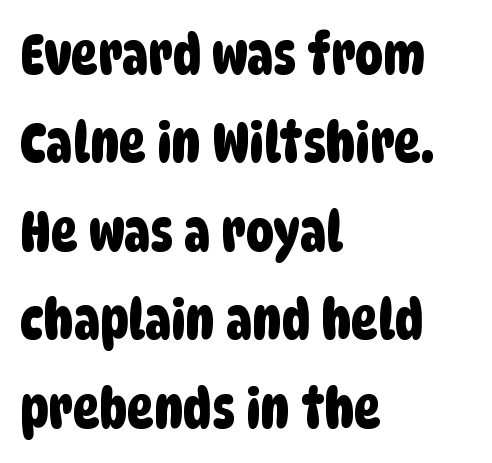
The image shows 56 px condensed sans-serif type; set left-aligned, normal line spacing (1.58x), normal letter spacing, not underlined; low stroke contrast and a large x-height.
